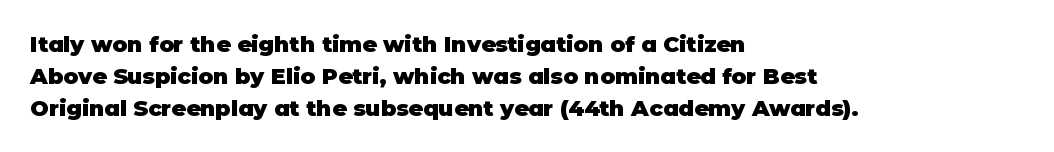
{"italic": "no", "bold": "yes", "underline": "no", "align": "left", "line_spacing": "normal", "line_spacing_ratio": 1.45, "letter_spacing": "normal", "letter_spacing_em": 0.0, "glyph_px": 22}
